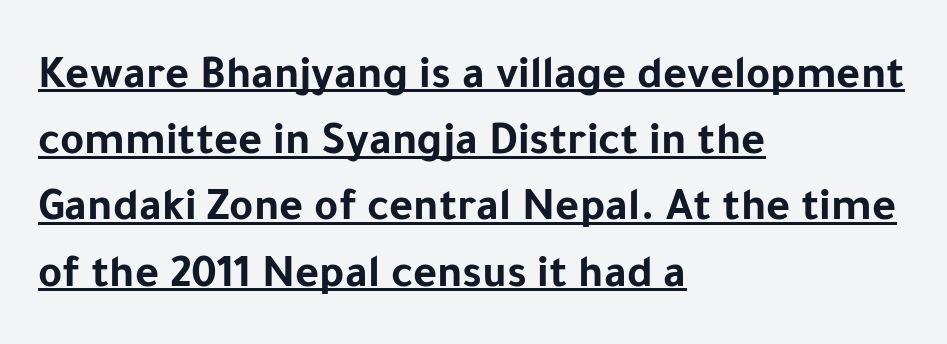
{"serif": "no", "italic": "no", "bold": "yes", "weight": "bold", "width": "normal", "stroke_contrast": "low", "x_height": "medium", "monospaced": "no", "underline": "yes", "align": "left", "line_spacing": "normal", "line_spacing_ratio": 1.44, "letter_spacing": "normal", "letter_spacing_em": 0.0, "glyph_px": 46}
